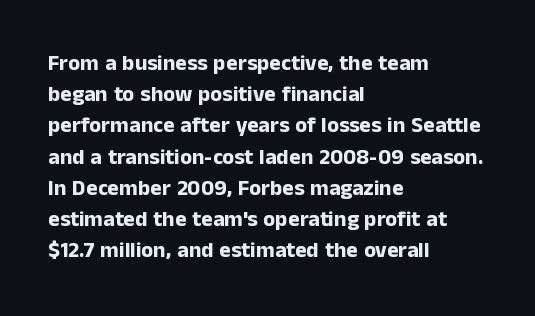
{"italic": "no", "bold": "yes", "underline": "no", "align": "left", "line_spacing": "normal", "line_spacing_ratio": 1.42, "letter_spacing": "normal", "letter_spacing_em": 0.0, "glyph_px": 22}
